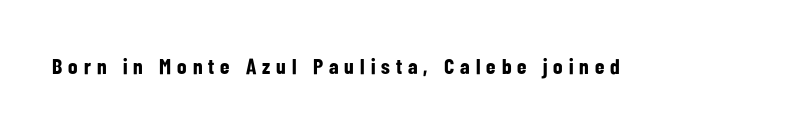
{"italic": "no", "bold": "yes", "underline": "no", "letter_spacing": "wide", "letter_spacing_em": 0.27, "glyph_px": 22}
